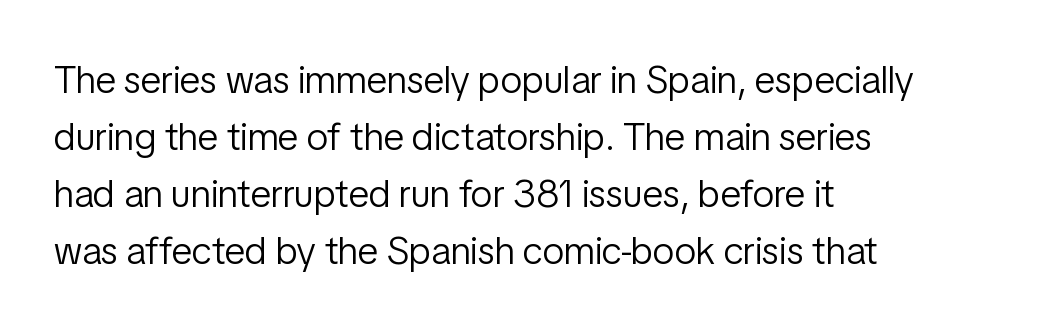
Q: Is the text bold? A: No.
Q: Is the text italic (slanted)? A: No, it is upright.
Q: Is the typeface a serif or a sans-serif typeface? A: Sans-serif.
Q: Is the text underlined? A: No.
Q: How is the paragraph aligned? A: Left-aligned.
Q: Is the spacing between letters normal or unusually wide? A: Normal.
Q: Is the spacing between lines tight, normal or loose? A: Normal.
Q: Width (condensed, normal, or wide)? A: Condensed.
Q: Stroke contrast? A: Low.
Q: x-height? A: Medium.
Q: Monospaced? A: No.
